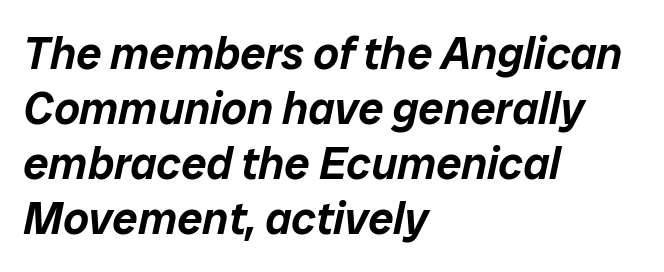
This sample is left-justified, so line endings fall wherever the words run out. Note the varied advance widths — an 'i' is clearly narrower than an 'm'. Observe the ordinary spacing: letters are neighbours, not strangers. Check the space under the baseline: it is left empty. Compared with ordinary roman type, these characters are visibly tilted.
